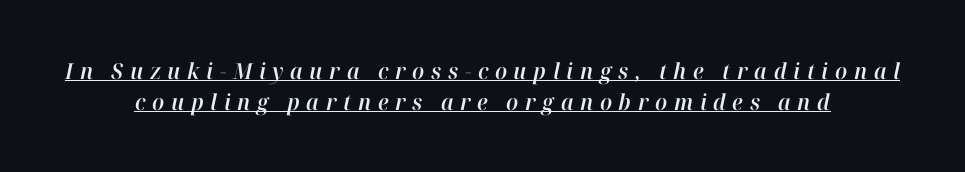
Q: Is the text italic (slanted)? A: Yes, it leans right by about 12 degrees.
Q: Is the text underlined? A: Yes.
Q: How is the paragraph aligned? A: Centered.
Q: Is the spacing between letters normal or unusually wide? A: Unusually wide.
Q: Is the spacing between lines tight, normal or loose? A: Normal.
